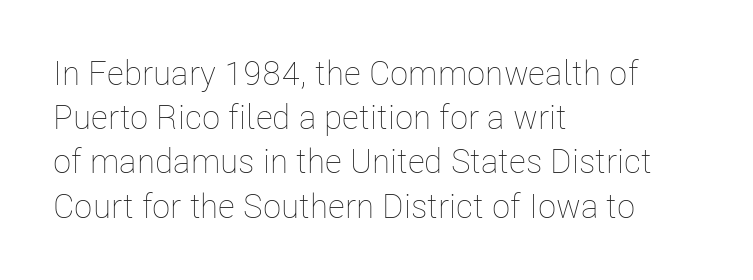
Q: Is the text bold? A: No.
Q: Is the text italic (slanted)? A: No, it is upright.
Q: Is the text underlined? A: No.
Q: How is the paragraph aligned? A: Left-aligned.
Q: Is the spacing between letters normal or unusually wide? A: Normal.
Q: Is the spacing between lines tight, normal or loose? A: Normal.
Q: Width (condensed, normal, or wide)? A: Condensed.
Q: Stroke contrast? A: Low.
Q: x-height? A: Medium.
Q: Monospaced? A: No.
